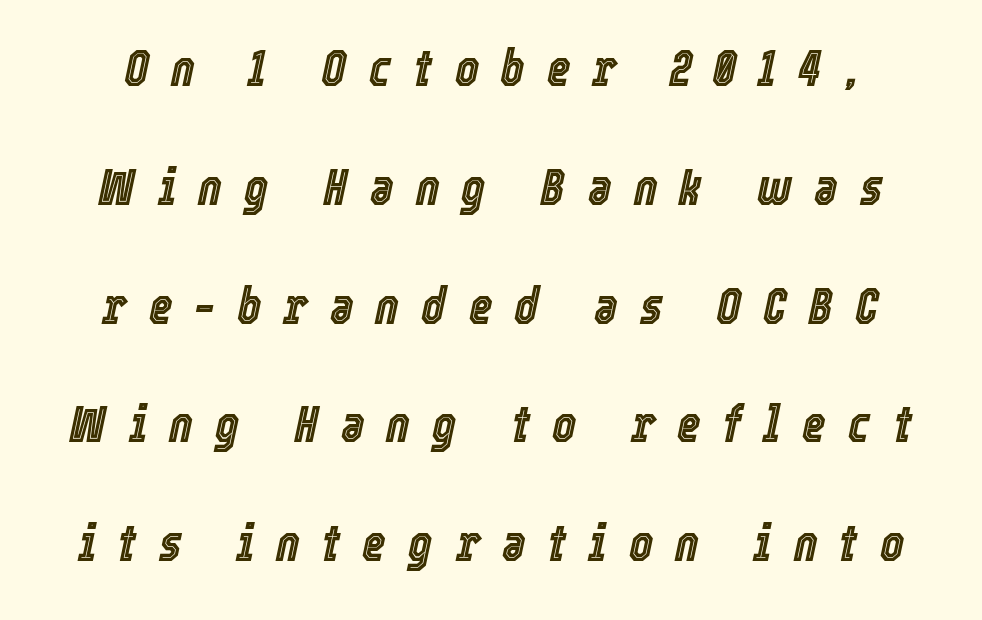
The image shows 51 px condensed type, italic (leaning right); set loose line spacing (2.33x), unusually wide letter spacing (+0.43 em), not underlined; a medium x-height.
